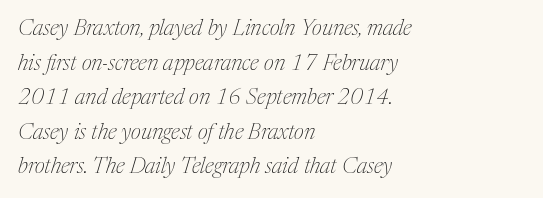
The image shows 22 px text type, italic (leaning right); set left-aligned, normal line spacing (1.57x), normal letter spacing, not underlined.
